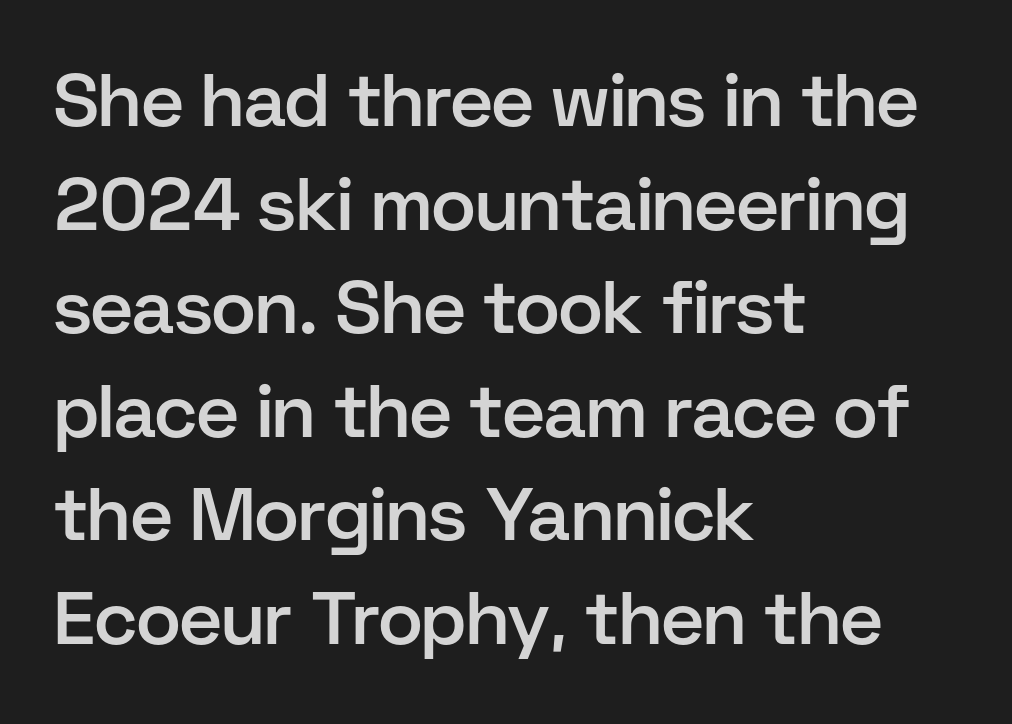
Where is the straight margin? On the left. The tracking reads as untouched default to a designer's eye. Here the designer chose a conventional face with non-uniform glyph widths. A typesetter would mark this as roman, not italic. A normal amount of white space separates one row of letters from the next.
